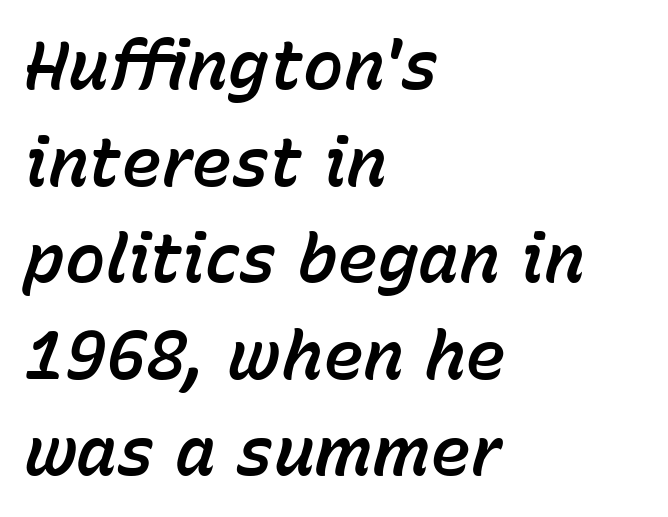
The passage shown is not underscored anywhere. The rag falls on the right side of this text block. These lines are rendered in a variable-pitch font. In terms of leading, this rendering sits right in the middle. Does the lettering tilt? It does — this is italic. Between one letter and the next there's only the usual sliver of space.
